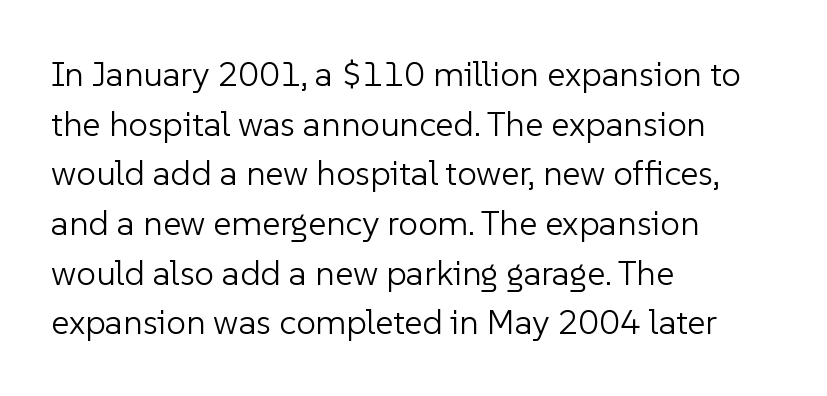
The image shows 35 px light sans-serif type, upright; set left-aligned, normal line spacing (1.42x), normal letter spacing, not underlined; low stroke contrast and a medium x-height.
